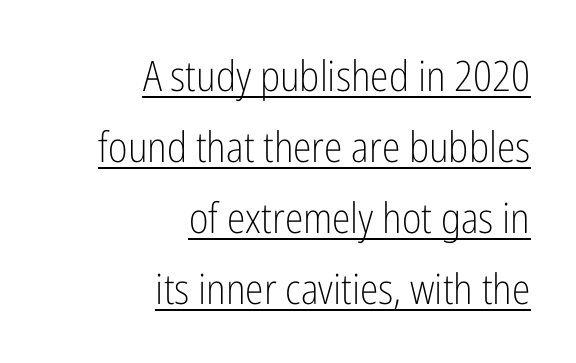
Q: Is the text bold? A: No.
Q: Is the text italic (slanted)? A: No, it is upright.
Q: Is the typeface a serif or a sans-serif typeface? A: Sans-serif.
Q: Is the text underlined? A: Yes.
Q: How is the paragraph aligned? A: Right-aligned.
Q: Is the spacing between letters normal or unusually wide? A: Normal.
Q: Is the spacing between lines tight, normal or loose? A: Normal.
Q: Width (condensed, normal, or wide)? A: Condensed.
Q: Stroke contrast? A: Low.
Q: x-height? A: Medium.
Q: Monospaced? A: No.
